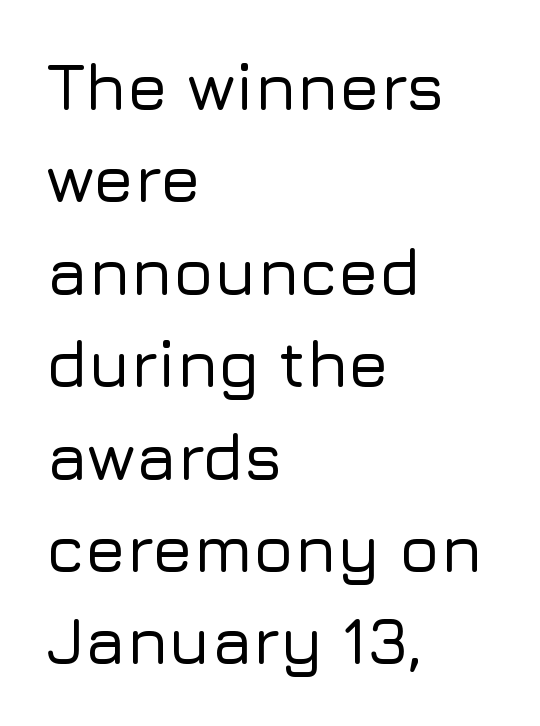
The image shows 66 px sans-serif type, upright; set left-aligned, normal line spacing (1.4x), normal letter spacing, not underlined; low stroke contrast and a medium x-height.
